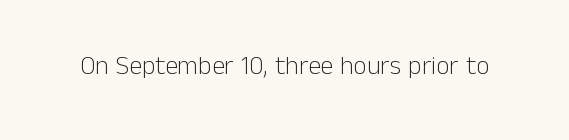
A roman cut, with each character standing at attention. Decoration check: the copy has no underline. The gaps between neighbouring characters are ordinary and unremarkable. Bold? No — there's no thickening of the strokes.
